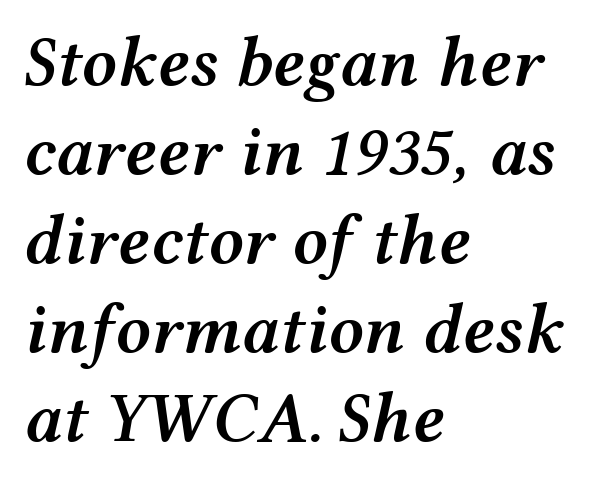
{"italic": "yes", "lean": "right", "slant_degrees": 12, "bold": "semi", "weight": "semibold", "width": "wide", "stroke_contrast": "medium", "x_height": "medium", "monospaced": "no", "underline": "no", "align": "left", "line_spacing": "normal", "line_spacing_ratio": 1.27, "letter_spacing": "normal", "letter_spacing_em": 0.0, "glyph_px": 70}
